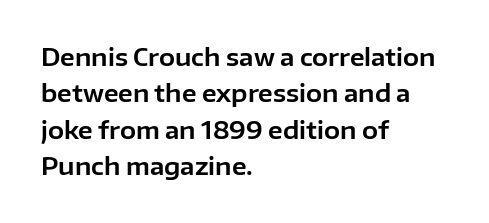
Q: Is the text italic (slanted)? A: No, it is upright.
Q: Is the text underlined? A: No.
Q: How is the paragraph aligned? A: Left-aligned.
Q: Is the spacing between letters normal or unusually wide? A: Normal.
Q: Is the spacing between lines tight, normal or loose? A: Normal.
